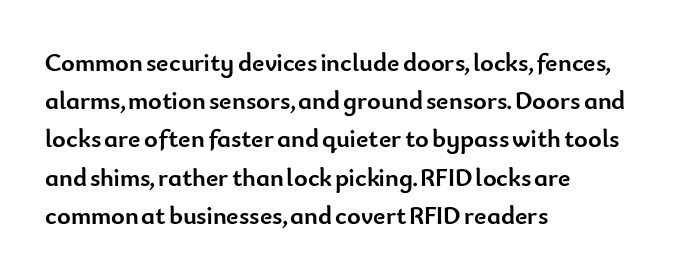
Q: Is the text bold? A: Yes.
Q: Is the text italic (slanted)? A: No, it is upright.
Q: Is the text underlined? A: No.
Q: How is the paragraph aligned? A: Left-aligned.
Q: Is the spacing between letters normal or unusually wide? A: Normal.
Q: Is the spacing between lines tight, normal or loose? A: Normal.
